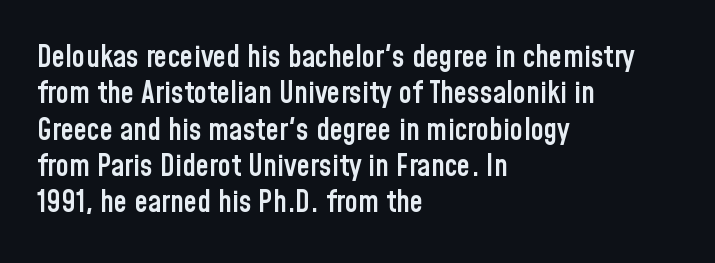
The image shows 30 px semibold, condensed sans-serif type, upright; set left-aligned, line spacing 1.21x, normal letter spacing, not underlined; low stroke contrast and a medium x-height.
